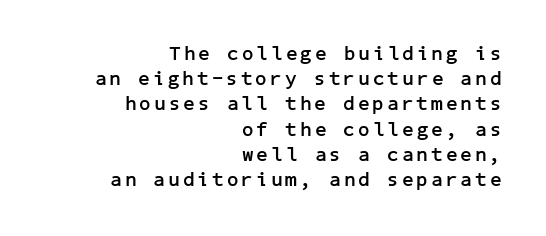
{"italic": "no", "bold": "yes", "underline": "no", "align": "right", "line_spacing": "normal", "line_spacing_ratio": 1.26, "glyph_px": 20}
